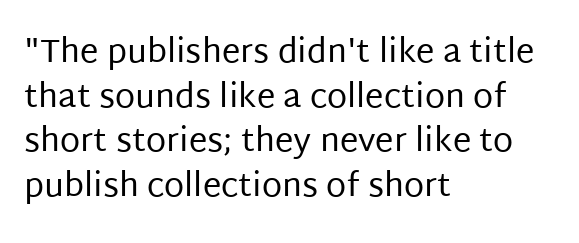
The image shows 33 px regular-weight sans-serif type, upright; set left-aligned, normal line spacing (1.35x), normal letter spacing, not underlined; low stroke contrast and a large x-height.
